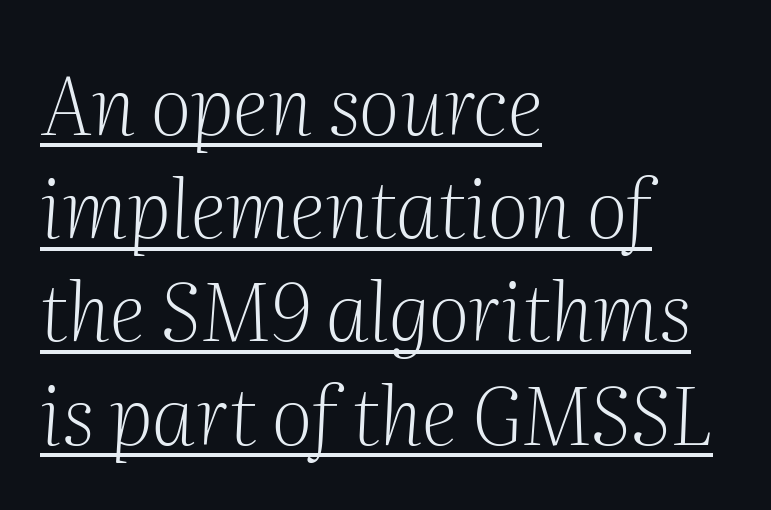
The image shows 80 px light serif type, italic (leaning right); set left-aligned, normal line spacing (1.29x), normal letter spacing, underlined; medium stroke contrast and a medium x-height.
